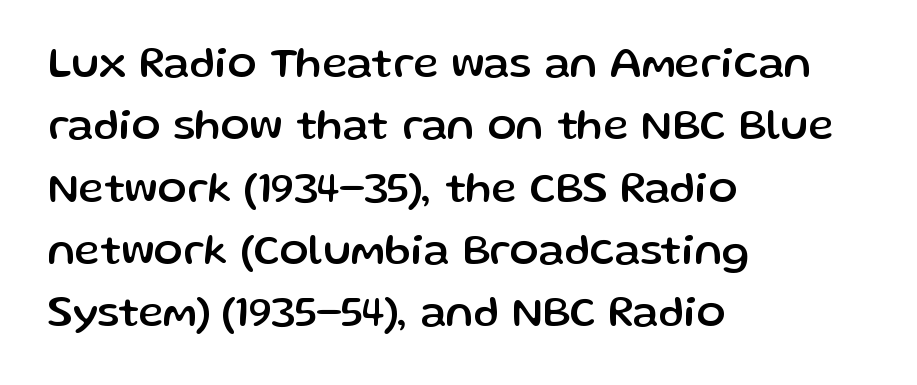
Summary of vertical rhythm: regular, with standard interline spacing. Characters remain perfectly vertical along every line. You could not count columns in this text — the font is proportionally spaced. Look at the tracking — it's just the regular setting, nothing added. Descenders are the only things crossing below the line. The paragraph has a hard left edge and a soft right edge.
